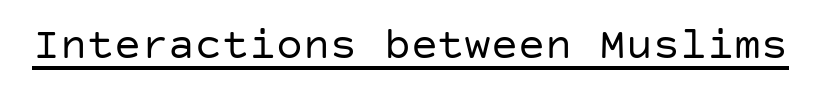
{"serif": "no", "italic": "no", "bold": "no", "weight": "regular", "width": "normal", "stroke_contrast": "low", "x_height": "large", "underline": "yes", "letter_spacing": "normal", "letter_spacing_em": 0.0, "glyph_px": 45}
